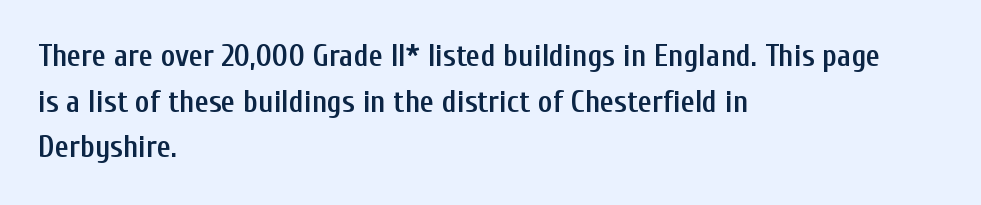
The image shows 31 px semibold, condensed sans-serif type, upright; set left-aligned, normal line spacing (1.47x), normal letter spacing, not underlined; low stroke contrast and a medium x-height.
